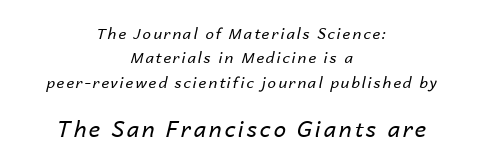
{"italic": "yes", "lean": "right", "slant_degrees": 14, "bold": "no", "underline": "no", "align": "center", "line_spacing": "normal", "line_spacing_ratio": 1.62, "larger_block": "second", "size_ratio": 1.47, "glyph_px": 22}
